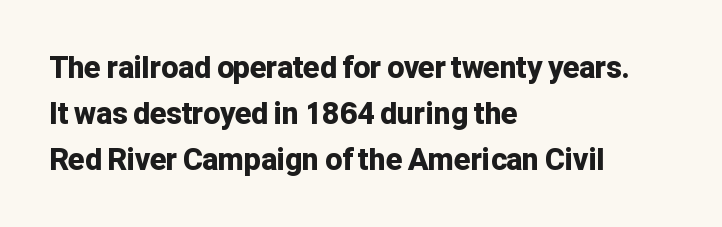
Q: Is the text bold? A: Yes.
Q: Is the text italic (slanted)? A: No, it is upright.
Q: Is the typeface a serif or a sans-serif typeface? A: Sans-serif.
Q: Is the text underlined? A: No.
Q: How is the paragraph aligned? A: Left-aligned.
Q: Is the spacing between letters normal or unusually wide? A: Normal.
Q: Is the spacing between lines tight, normal or loose? A: Normal.
Q: Width (condensed, normal, or wide)? A: Normal.
Q: Stroke contrast? A: Low.
Q: x-height? A: Medium.
Q: Monospaced? A: No.
